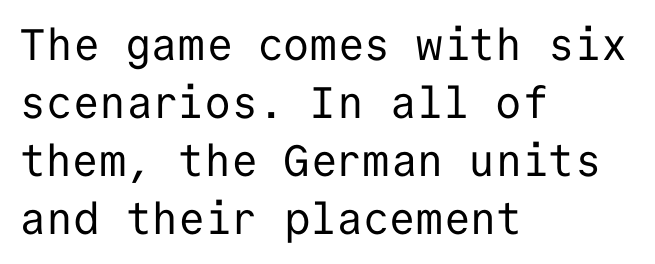
Q: Is the text bold? A: No.
Q: Is the text italic (slanted)? A: No, it is upright.
Q: Is the typeface a serif or a sans-serif typeface? A: Sans-serif.
Q: Is the text underlined? A: No.
Q: How is the paragraph aligned? A: Left-aligned.
Q: Is the spacing between letters normal or unusually wide? A: Normal.
Q: Is the spacing between lines tight, normal or loose? A: Normal.
Q: Width (condensed, normal, or wide)? A: Normal.
Q: Stroke contrast? A: Low.
Q: x-height? A: Medium.
Q: Monospaced? A: Yes.
